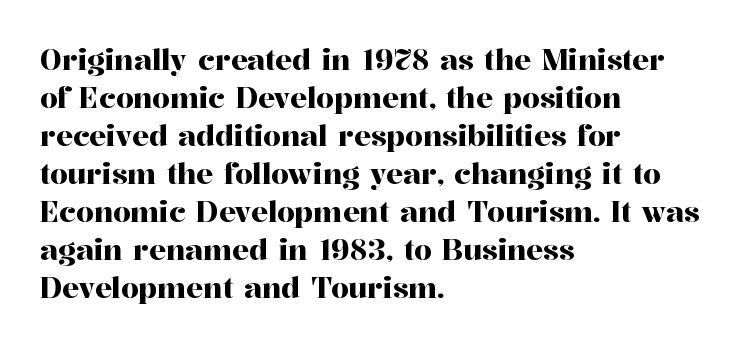
The face used here is proportionally spaced, like ordinary book or web type. Baseline-to-baseline distance is the conventional proportion of letter height. Check where the strokes stop: tiny serifs finish them off. This is roman type, the default non-slanted kind. All the whitespace from short lines collects on the right. Words appear dense and cohesive because spacing is normal.
